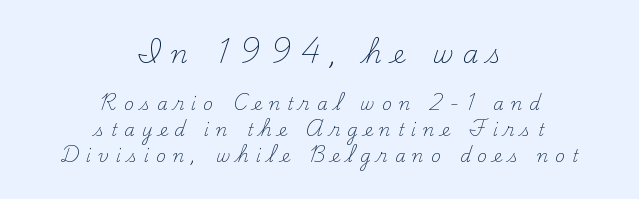
The weight would be labelled regular, book, light, or lighter still. Type size steps down from the first block to the second. A typesetter would call this leading conventional body-copy spacing. What stands out about the letter spacing? Its width — letters are far apart.
